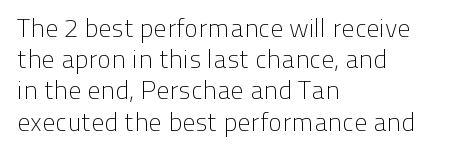
One-word summary of the alignment: left. In terms of letterspacing, this is plain default setting. The words here are not underlined. The characters are drawn with everyday or finer stroke widths. The letters stand straight up with perfectly vertical stems.
